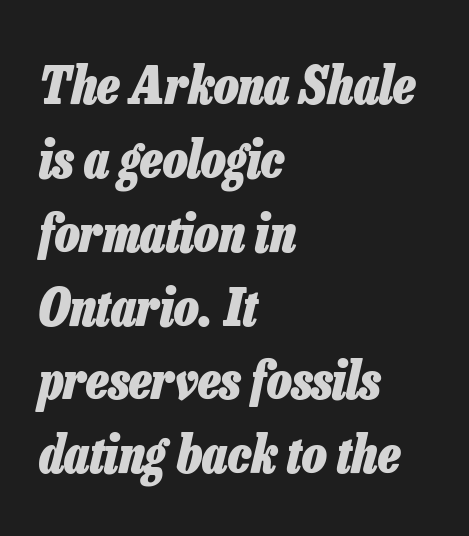
The image shows 52 px heavy, condensed type, italic (leaning right); set left-aligned, normal line spacing (1.42x), normal letter spacing, not underlined; low stroke contrast and a medium x-height.
